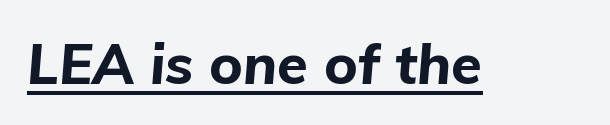
{"italic": "yes", "lean": "right", "slant_degrees": 5, "bold": "yes", "weight": "bold", "width": "normal", "stroke_contrast": "low", "x_height": "medium", "monospaced": "no", "underline": "yes", "letter_spacing": "normal", "letter_spacing_em": 0.0, "glyph_px": 56}
